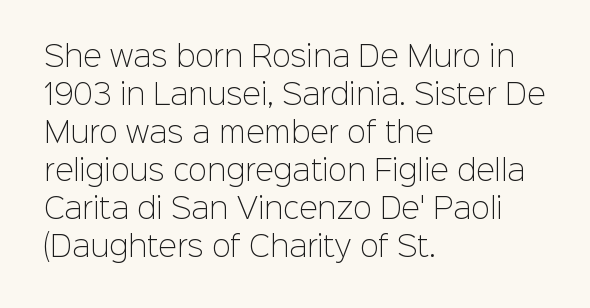
The image shows 28 px light sans-serif type, upright; set left-aligned, normal line spacing (1.36x), normal letter spacing, not underlined; low stroke contrast and a medium x-height.
